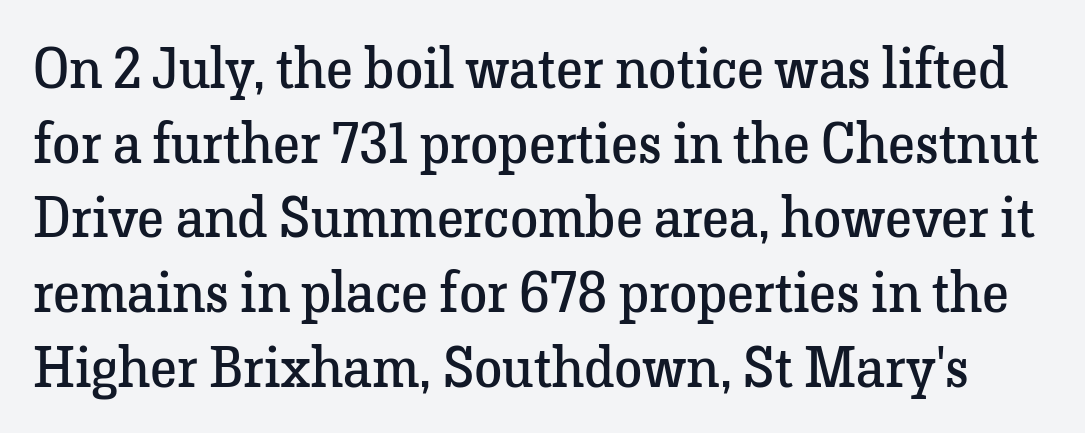
Q: Is the text bold? A: No.
Q: Is the text italic (slanted)? A: No, it is upright.
Q: Is the typeface a serif or a sans-serif typeface? A: Serif.
Q: Is the text underlined? A: No.
Q: Is the spacing between letters normal or unusually wide? A: Normal.
Q: Is the spacing between lines tight, normal or loose? A: Normal.
Q: Width (condensed, normal, or wide)? A: Normal.
Q: Stroke contrast? A: Low.
Q: x-height? A: Medium.
Q: Monospaced? A: No.
